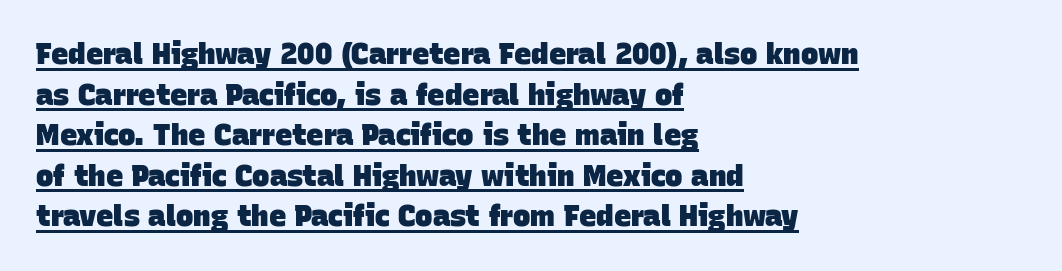
Q: Is the text bold? A: Yes.
Q: Is the typeface a serif or a sans-serif typeface? A: Sans-serif.
Q: Is the text underlined? A: Yes.
Q: How is the paragraph aligned? A: Left-aligned.
Q: Is the spacing between letters normal or unusually wide? A: Normal.
Q: Is the spacing between lines tight, normal or loose? A: Normal.
Q: Width (condensed, normal, or wide)? A: Normal.
Q: Stroke contrast? A: Low.
Q: x-height? A: Large.
Q: Monospaced? A: No.
